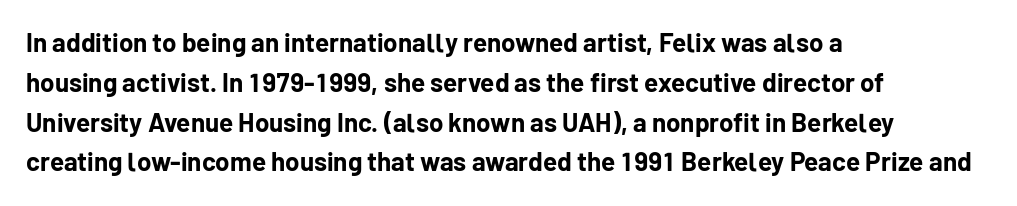
{"italic": "no", "bold": "yes", "underline": "no", "align": "left", "line_spacing": "normal", "line_spacing_ratio": 1.53, "letter_spacing": "normal", "letter_spacing_em": 0.0, "glyph_px": 26}
